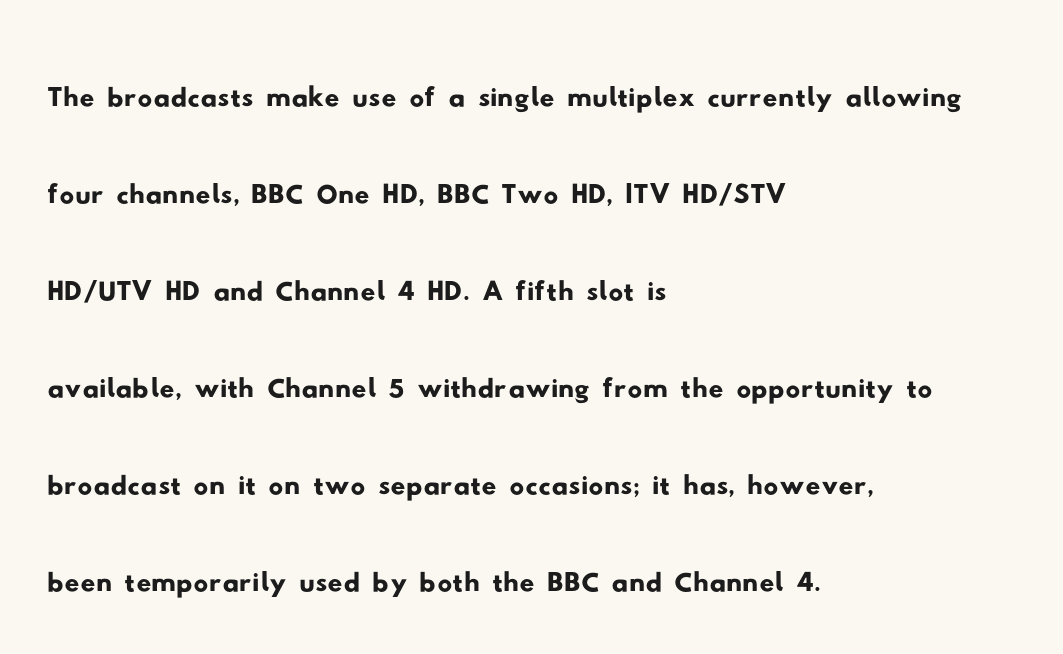
{"serif": "no", "width": "wide", "stroke_contrast": "low", "x_height": "small", "monospaced": "no", "underline": "no", "align": "left", "line_spacing": "normal", "line_spacing_ratio": 1.33, "letter_spacing": "normal", "letter_spacing_em": 0.0, "glyph_px": 73}
